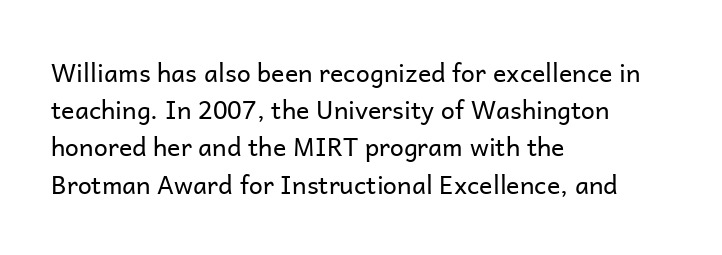
Each new line begins a customary step beneath the previous one. In CSS terms this would be text-align: left. Every character sits straight up, as roman type does. Inter-character spacing is left at the font's built-in metrics.
